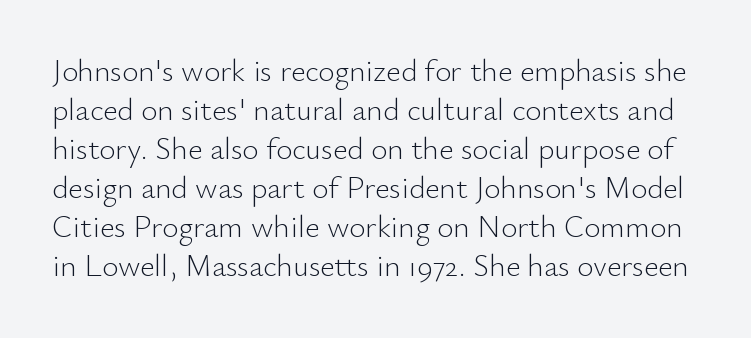
Looks like regular typesetting: each glyph gets only the width it needs. The foot of each line stays bare and open. Whoever set this chose a conventional vertical rhythm. Regarding serifs, this sample does without them. Is the stroke heavy? The answer is a plain regular-or-lighter.
